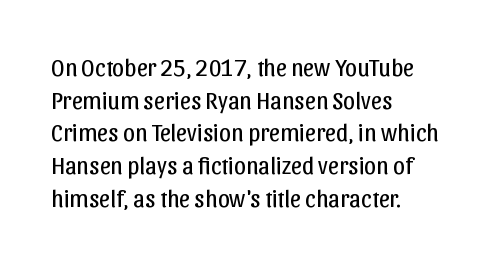
{"italic": "no", "bold": "no", "underline": "no", "align": "left", "line_spacing": "normal", "line_spacing_ratio": 1.36, "letter_spacing": "normal", "letter_spacing_em": 0.0, "glyph_px": 24}
